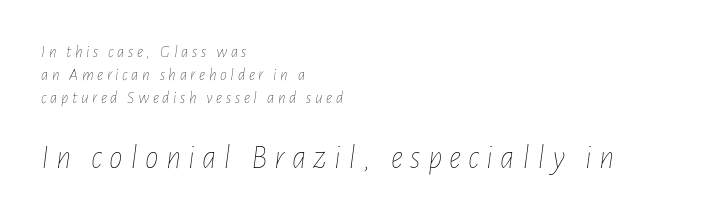
The image shows 34 px thin, condensed type, italic (leaning right); set left-aligned, normal line spacing (1.34x), unusually wide letter spacing (+0.21 em), not underlined; the second (bottom) block is 2.0x larger; low stroke contrast and a medium x-height.
